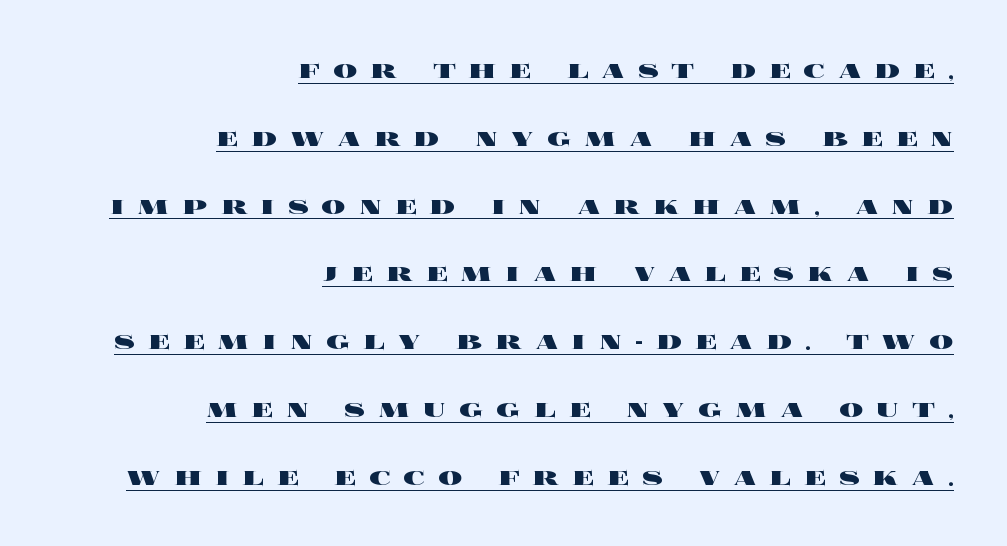
Varying glyph widths throughout — classic text-font behaviour. These lines were composed using upright roman letters. Compared with undecorated copy, this sample adds a rule below the words. Caption: multi-line text, flush right, ragged left.
